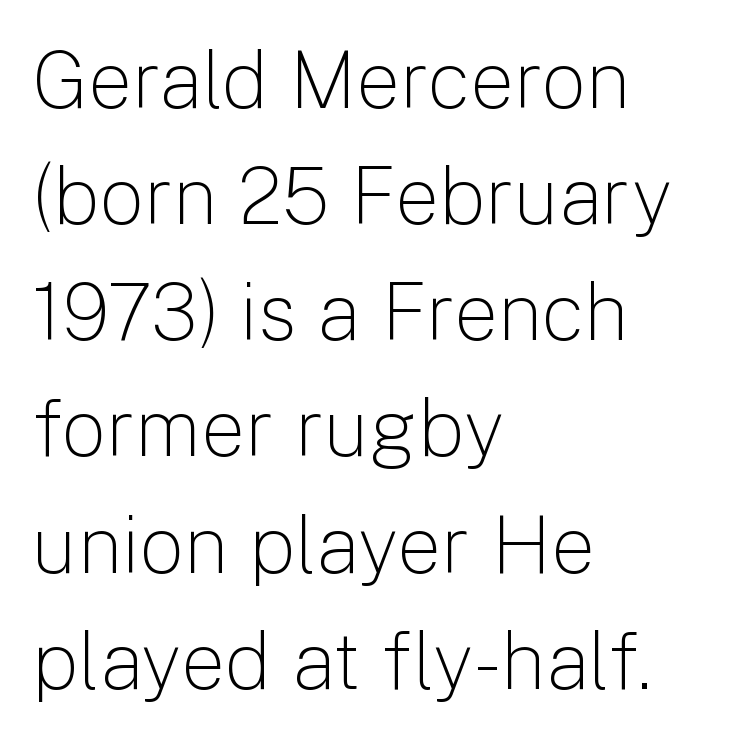
Letters have the restrained weight of plain body copy at most. The area under the type is left untouched. The letters stand upright; this is a roman face. Does extra space separate the letters? No, they use regular spacing. Whoever set this chose a conventional vertical rhythm.
